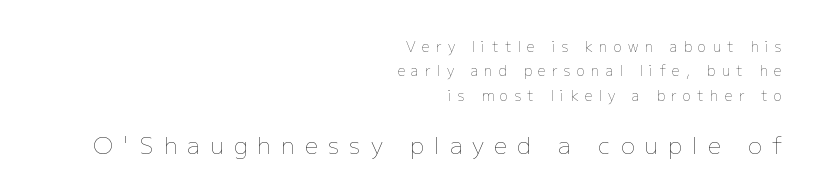
Posture: straight, roman, zero tilt. Someone cranked the tracking dial way up on this one. Each stroke keeps to a modest, everyday thickness or less. Horizontally, the lines are justified to the trailing edge only.
